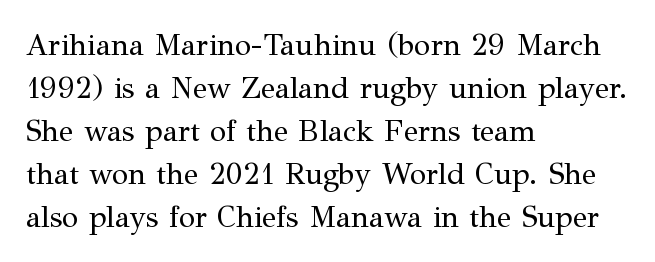
Q: Is the text bold? A: No.
Q: Is the text italic (slanted)? A: No, it is upright.
Q: Is the typeface a serif or a sans-serif typeface? A: Serif.
Q: Is the text underlined? A: No.
Q: How is the paragraph aligned? A: Left-aligned.
Q: Is the spacing between letters normal or unusually wide? A: Normal.
Q: Is the spacing between lines tight, normal or loose? A: Normal.
Q: Width (condensed, normal, or wide)? A: Normal.
Q: Stroke contrast? A: Medium.
Q: x-height? A: Medium.
Q: Monospaced? A: No.
